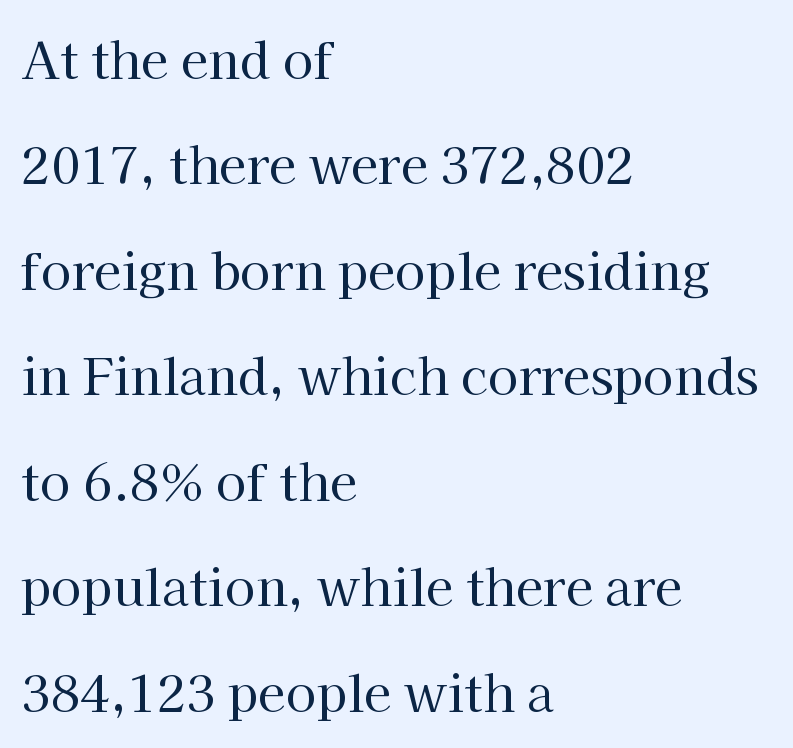
{"serif": "yes", "italic": "no", "bold": "no", "weight": "regular", "width": "normal", "stroke_contrast": "high", "x_height": "medium", "monospaced": "no", "underline": "no", "align": "left", "line_spacing": "loose", "line_spacing_ratio": 2.11, "letter_spacing": "normal", "letter_spacing_em": 0.0, "glyph_px": 50}
